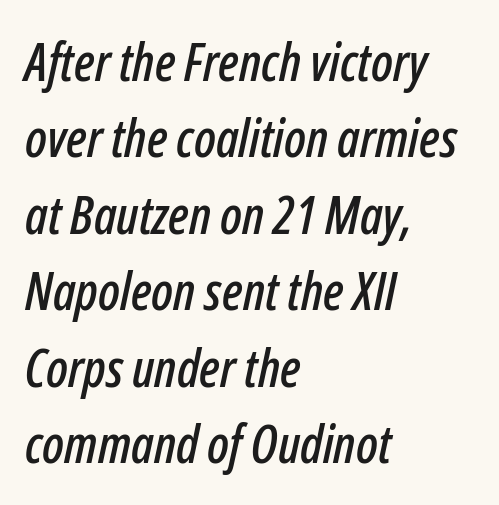
{"italic": "yes", "lean": "right", "slant_degrees": 12, "width": "condensed", "stroke_contrast": "low", "x_height": "medium", "monospaced": "no", "underline": "no", "align": "left", "line_spacing": "normal", "line_spacing_ratio": 1.47, "letter_spacing": "normal", "letter_spacing_em": 0.0, "glyph_px": 52}
